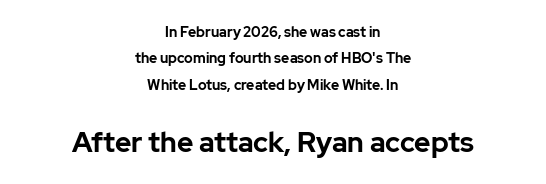
Q: Is the text bold? A: Yes.
Q: Is the text italic (slanted)? A: No, it is upright.
Q: Is the typeface a serif or a sans-serif typeface? A: Sans-serif.
Q: Is the text underlined? A: No.
Q: How is the paragraph aligned? A: Centered.
Q: Is the spacing between letters normal or unusually wide? A: Normal.
Q: Which block of text is set in a larger size, the first (top) or the second (bottom)? A: The second (bottom) one.
Q: Width (condensed, normal, or wide)? A: Normal.
Q: Stroke contrast? A: Low.
Q: x-height? A: Medium.
Q: Monospaced? A: No.
